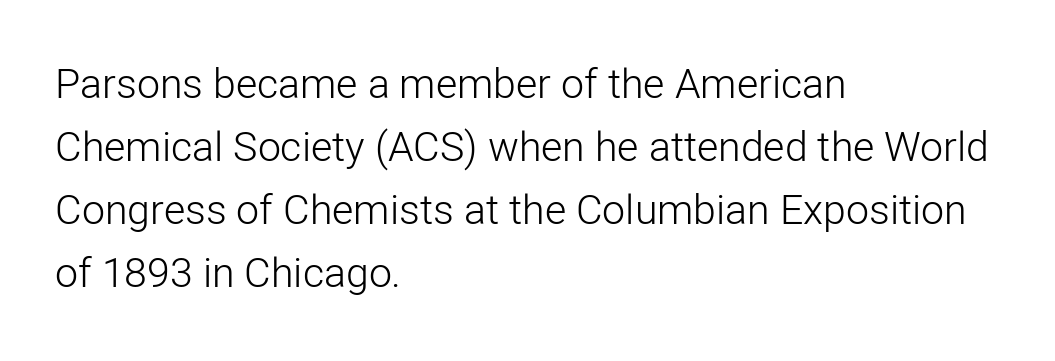
Nobody touched the tracking dial on this one. You could not count columns in this text — the font is proportionally spaced. The letters stand upright; this is a roman face. These lines are composed in type without serifs. The lines in this sample share a left origin and differ only in where they stop. One glance says typical: line gaps are just what's usual.
